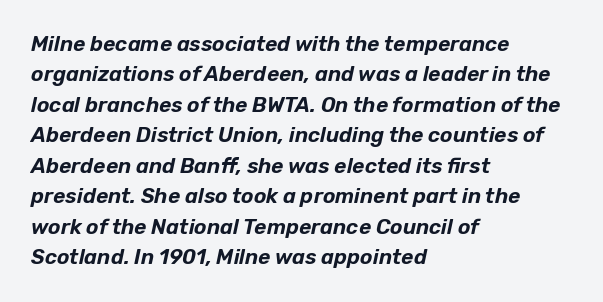
Where is the straight margin? On the left. Only glyphs here, with clear space below each row. The designer left line spacing at the default. The rendering applies a slant to the glyphs. Between one letter and the next there's only the usual sliver of space.
